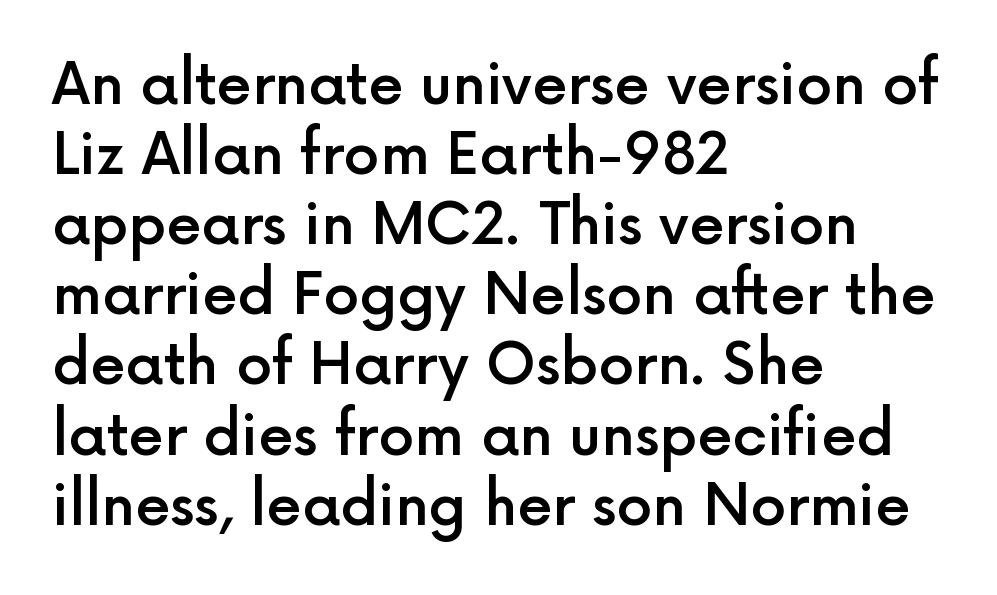
Q: Is the text bold? A: Semi-bold.
Q: Is the text italic (slanted)? A: No, it is upright.
Q: Is the typeface a serif or a sans-serif typeface? A: Sans-serif.
Q: Is the text underlined? A: No.
Q: How is the paragraph aligned? A: Left-aligned.
Q: Is the spacing between letters normal or unusually wide? A: Normal.
Q: Width (condensed, normal, or wide)? A: Normal.
Q: x-height? A: Medium.
Q: Monospaced? A: No.
